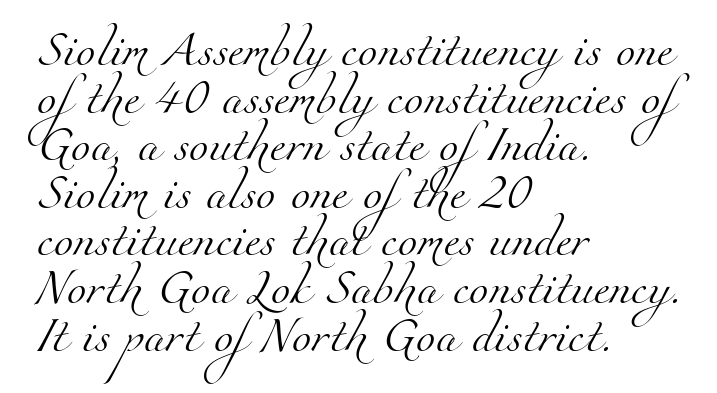
Q: Is the text bold? A: No.
Q: Is the typeface a serif or a sans-serif typeface? A: Serif.
Q: Is the text underlined? A: No.
Q: How is the paragraph aligned? A: Left-aligned.
Q: Is the spacing between letters normal or unusually wide? A: Normal.
Q: Is the spacing between lines tight, normal or loose? A: Normal.
Q: Width (condensed, normal, or wide)? A: Normal.
Q: Stroke contrast? A: Medium.
Q: x-height? A: Small.
Q: Monospaced? A: No.
